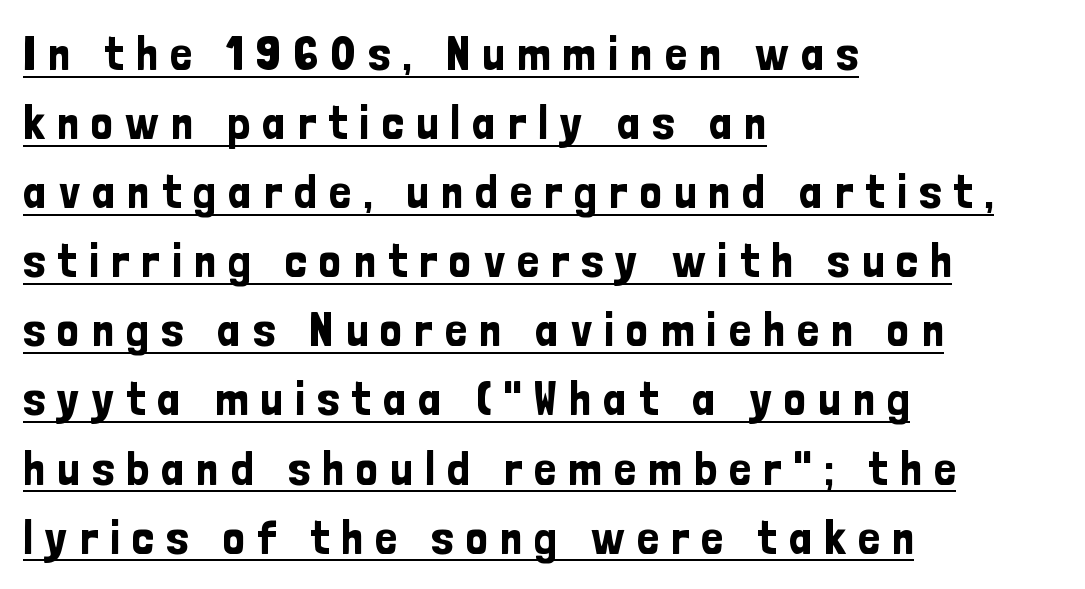
{"serif": "no", "italic": "no", "width": "condensed", "stroke_contrast": "low", "x_height": "medium", "monospaced": "no", "underline": "yes", "align": "left", "line_spacing": "normal", "line_spacing_ratio": 1.41, "letter_spacing": "wide", "letter_spacing_em": 0.25, "glyph_px": 49}
